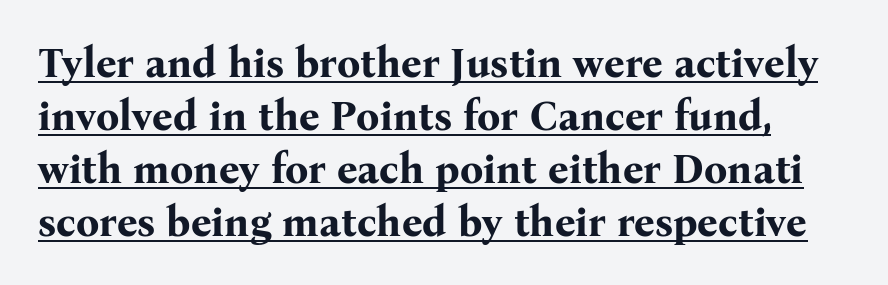
A normal amount of white space separates one row of letters from the next. Rendered with straight, roman letterforms. I'd describe the lettering as bold — thick and assertive. The string is rendered with underlining switched on.
